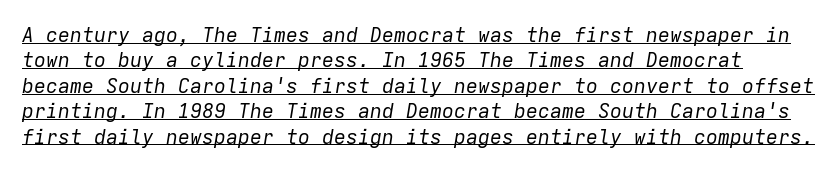
{"italic": "yes", "lean": "right", "slant_degrees": 9, "bold": "no", "underline": "yes", "line_spacing": "normal", "line_spacing_ratio": 1.27, "letter_spacing": "normal", "letter_spacing_em": 0.0, "glyph_px": 20}
